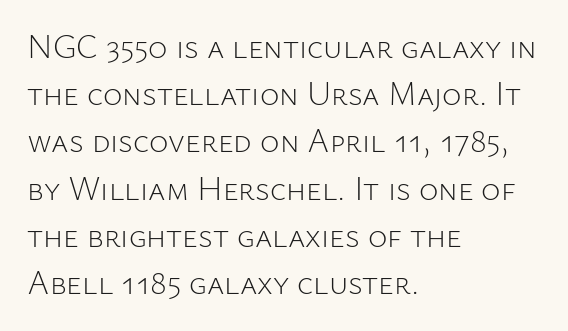
The image shows 33 px light sans-serif type, upright; set left-aligned, normal line spacing (1.43x), normal letter spacing, not underlined; low stroke contrast and a medium x-height.
